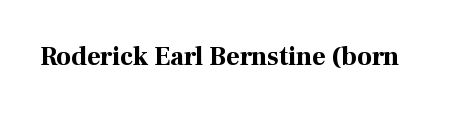
Q: Is the text bold? A: Yes.
Q: Is the text italic (slanted)? A: No, it is upright.
Q: Is the text underlined? A: No.
Q: Is the spacing between letters normal or unusually wide? A: Normal.
